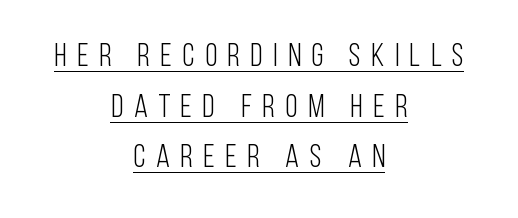
The image shows 32 px light, condensed sans-serif type, upright; set centered, normal line spacing (1.58x), unusually wide letter spacing (+0.33 em), underlined; low stroke contrast and a large x-height.
